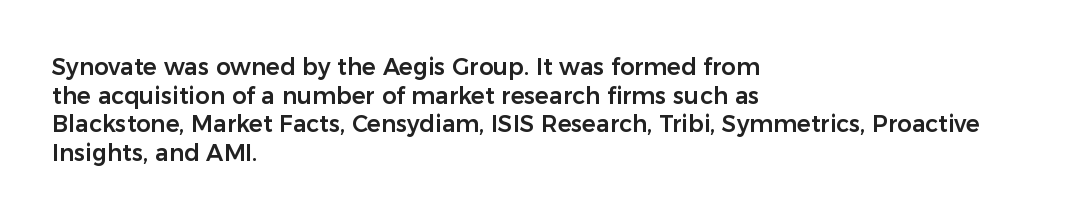
The image shows 23 px text type, upright; set left-aligned, normal line spacing (1.25x), normal letter spacing, not underlined.
